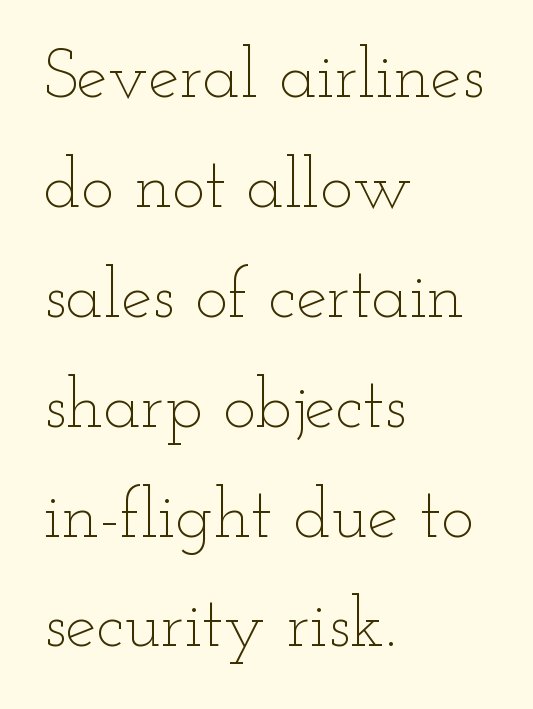
{"italic": "no", "bold": "no", "weight": "thin", "width": "wide", "stroke_contrast": "low", "x_height": "small", "monospaced": "no", "underline": "no", "align": "left", "line_spacing": "normal", "line_spacing_ratio": 1.57, "letter_spacing": "normal", "letter_spacing_em": 0.0, "glyph_px": 70}
